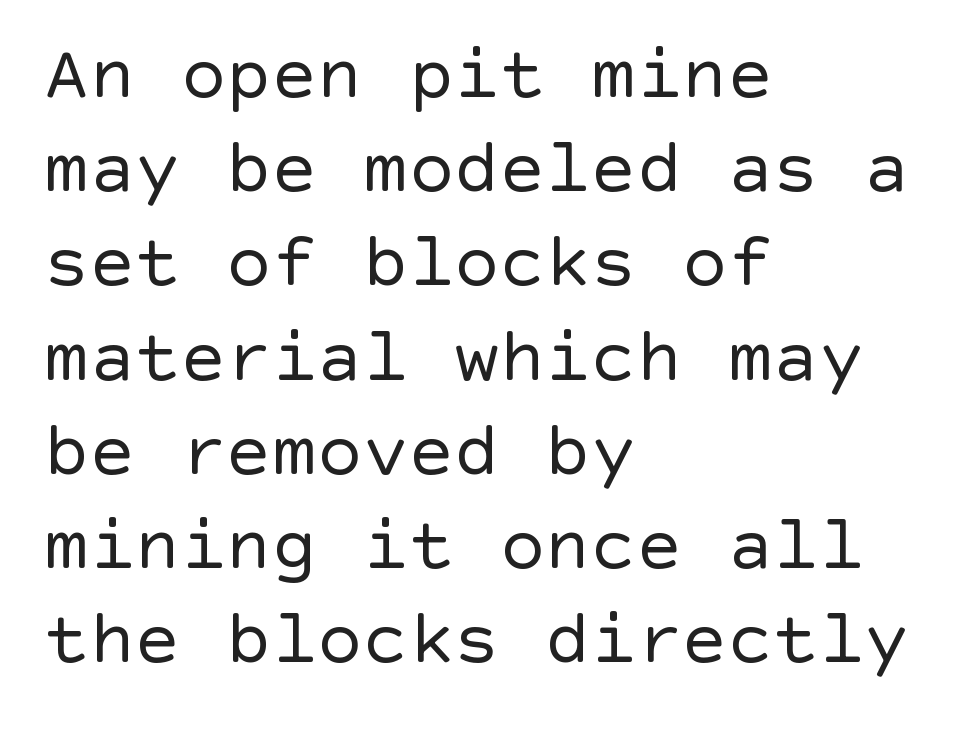
Q: Is the text bold? A: No.
Q: Is the text italic (slanted)? A: No, it is upright.
Q: Is the typeface a serif or a sans-serif typeface? A: Sans-serif.
Q: Is the text underlined? A: No.
Q: How is the paragraph aligned? A: Left-aligned.
Q: Is the spacing between letters normal or unusually wide? A: Normal.
Q: Width (condensed, normal, or wide)? A: Normal.
Q: x-height? A: Large.
